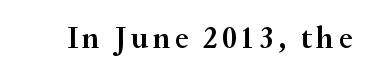
The type family on display is of the serif kind. A typesetter would call this proportional, since set widths differ per character. The axis of the letterforms is exactly vertical. The space directly below the letters is spotless. Weight: semibold (demi).
